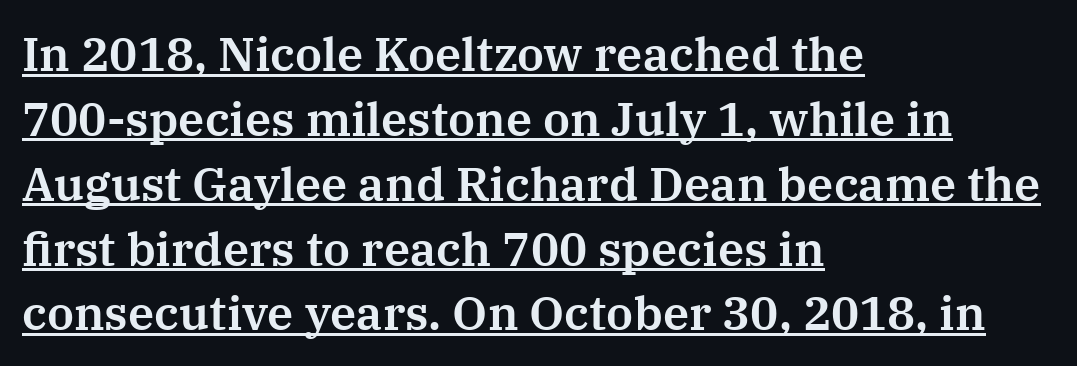
{"serif": "yes", "italic": "no", "width": "normal", "stroke_contrast": "medium", "x_height": "medium", "monospaced": "no", "underline": "yes", "align": "left", "line_spacing": "normal", "line_spacing_ratio": 1.38, "letter_spacing": "normal", "letter_spacing_em": 0.0, "glyph_px": 47}
